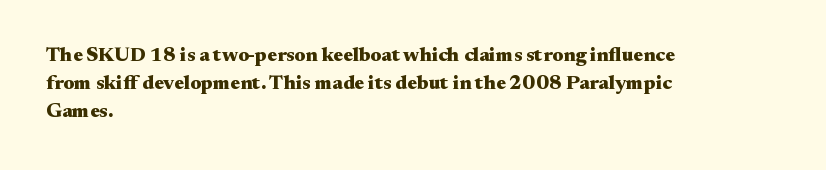
{"italic": "no", "bold": "yes", "underline": "no", "align": "left", "line_spacing": "normal", "line_spacing_ratio": 1.41, "letter_spacing": "normal", "letter_spacing_em": 0.0, "glyph_px": 20}
